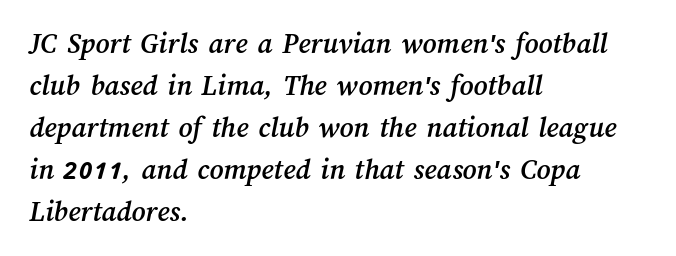
{"width": "normal", "stroke_contrast": "medium", "x_height": "medium", "monospaced": "no", "underline": "no", "align": "left", "line_spacing": "normal", "line_spacing_ratio": 1.4, "letter_spacing": "normal", "letter_spacing_em": 0.0, "glyph_px": 30}
